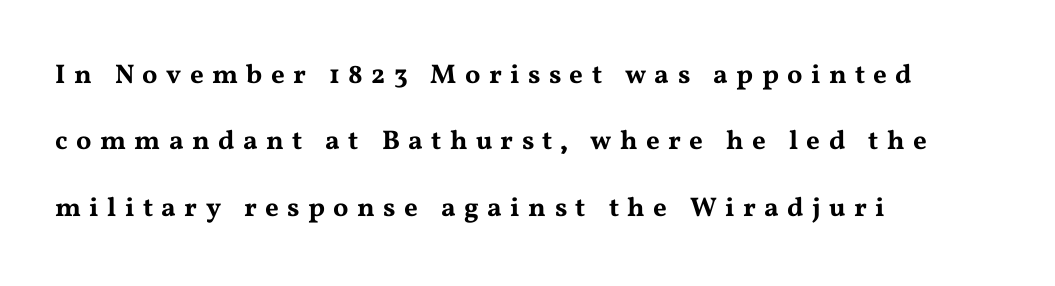
Tracking value appears strongly positive — letters spread wide. A typesetter would mark this as roman, not italic. Horizontal bands of white between lines are thick stripes. The words here are not underlined.
